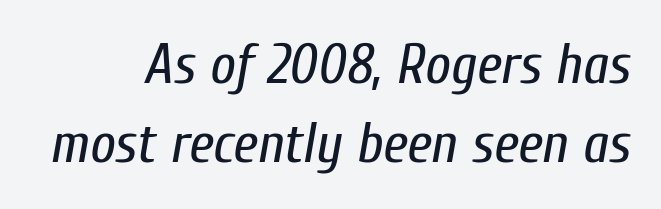
The image shows 56 px regular-weight, condensed type, italic (leaning right); set normal line spacing (1.41x), normal letter spacing, not underlined; low stroke contrast and a medium x-height.
